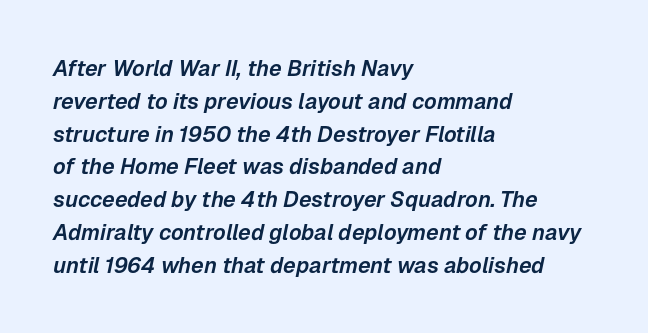
Short and long lines alike share a common starting point at left. Students, note that the glyphs here touch the page at normal intervals. Compared with ordinary roman type, these characters are visibly tilted. The line-height multiplier appears to be the usual default.
